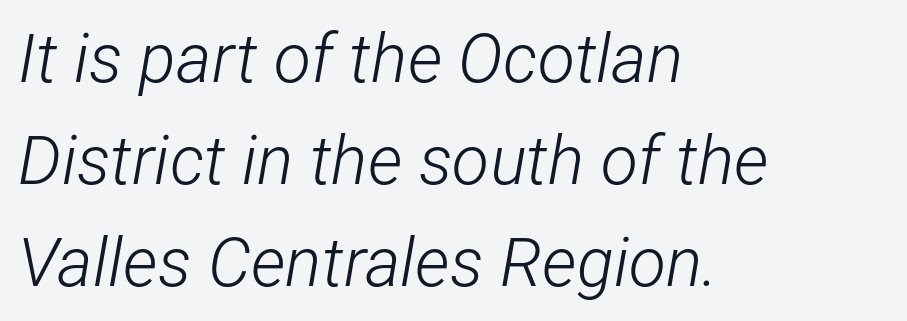
The image shows 68 px light, condensed type, italic (leaning right); set left-aligned, normal line spacing (1.5x), normal letter spacing, not underlined; low stroke contrast and a medium x-height.
